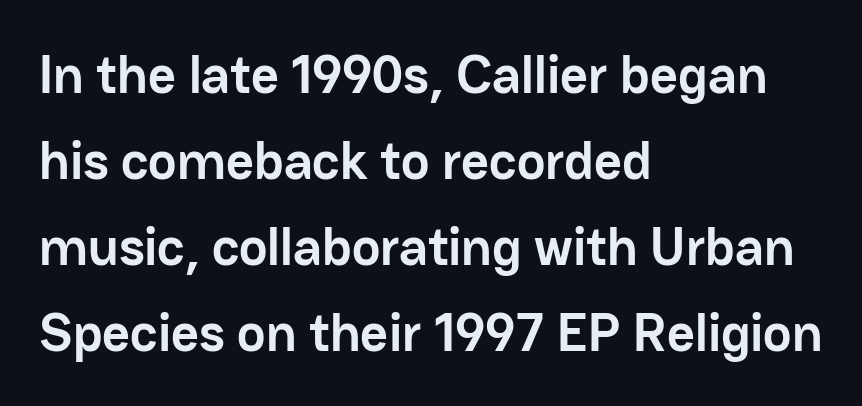
{"serif": "no", "italic": "no", "bold": "yes", "weight": "semibold", "width": "normal", "stroke_contrast": "low", "x_height": "medium", "monospaced": "no", "underline": "no", "align": "left", "line_spacing": "normal", "line_spacing_ratio": 1.59, "letter_spacing": "normal", "letter_spacing_em": 0.0, "glyph_px": 54}
